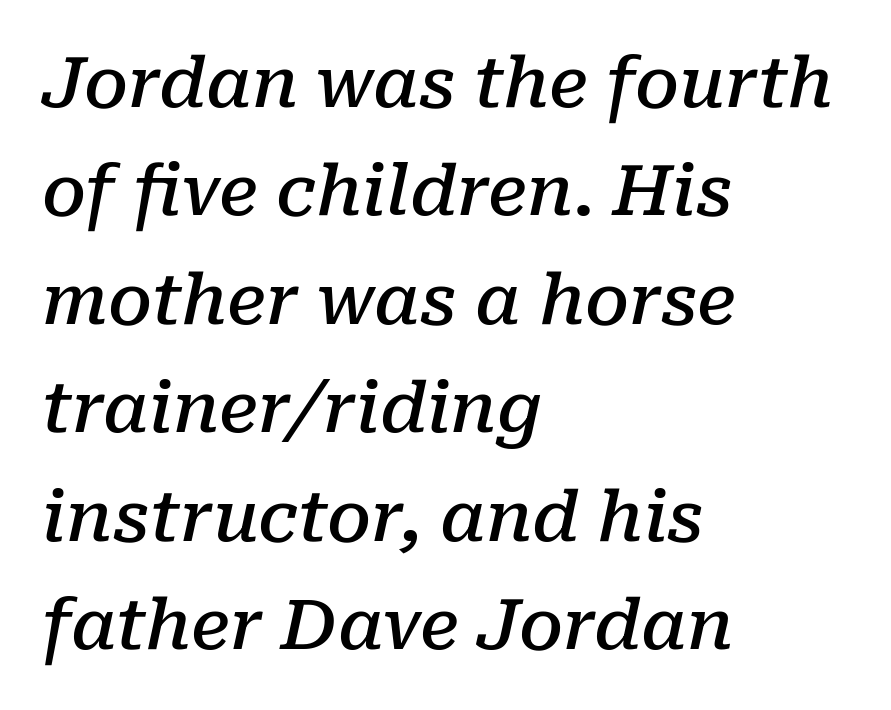
Words float on clear page, feet unadorned. These words are printed semibold, heavier than regular yet not bold. Each line starts at the same left margin while the right side varies. Notice how the stems are inclined rather than vertical — that's the hallmark of italics. Varying glyph widths throughout — classic text-font behaviour.
